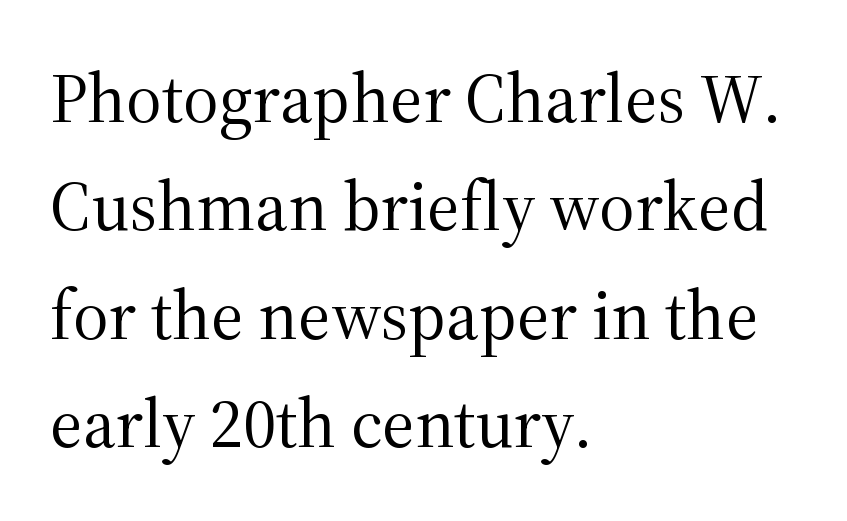
This is serif lettering, the kind often seen in printed books. The strokes carry an ordinary text weight at most. The space beneath each line is pristine and unruled. Unlike italic type, these characters show no tilt at all. Letter spacing: default. Is there much room between lines? A standard amount, neither cramped nor airy.
